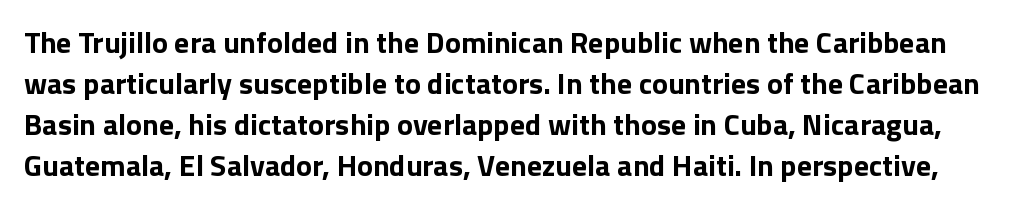
Q: Is the text bold? A: Yes.
Q: Is the text italic (slanted)? A: No, it is upright.
Q: Is the typeface a serif or a sans-serif typeface? A: Sans-serif.
Q: Is the text underlined? A: No.
Q: Is the spacing between letters normal or unusually wide? A: Normal.
Q: Is the spacing between lines tight, normal or loose? A: Normal.
Q: Width (condensed, normal, or wide)? A: Normal.
Q: Stroke contrast? A: Low.
Q: x-height? A: Medium.
Q: Monospaced? A: No.
